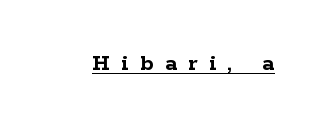
The image shows 25 px bold type, upright; set unusually wide letter spacing (+0.46 em), underlined.
